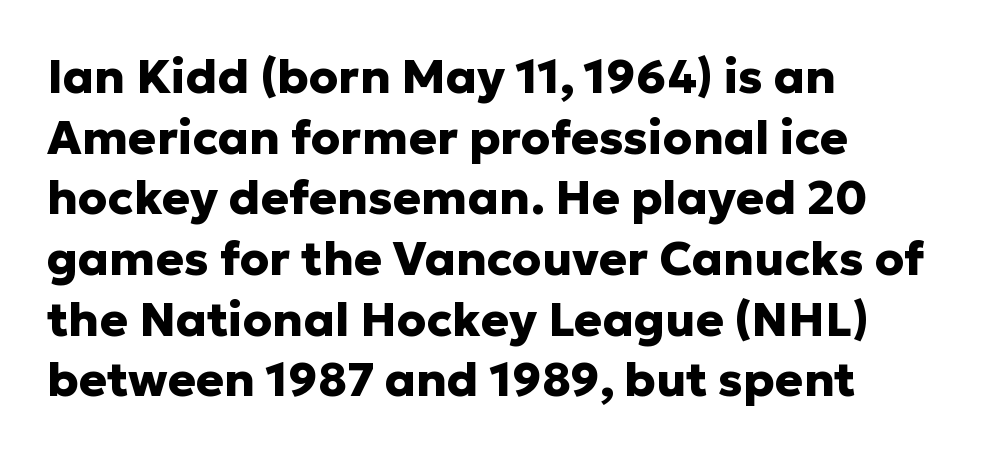
Q: Is the text bold? A: Yes.
Q: Is the text italic (slanted)? A: No, it is upright.
Q: Is the typeface a serif or a sans-serif typeface? A: Sans-serif.
Q: Is the text underlined? A: No.
Q: How is the paragraph aligned? A: Left-aligned.
Q: Is the spacing between letters normal or unusually wide? A: Normal.
Q: Is the spacing between lines tight, normal or loose? A: Normal.
Q: Width (condensed, normal, or wide)? A: Normal.
Q: Stroke contrast? A: Low.
Q: x-height? A: Medium.
Q: Monospaced? A: No.
